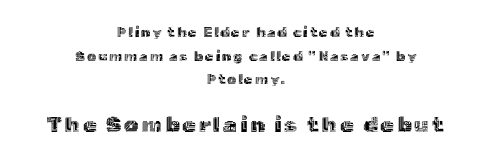
Q: Is the text italic (slanted)? A: No, it is upright.
Q: Is the text underlined? A: No.
Q: How is the paragraph aligned? A: Centered.
Q: Is the spacing between lines tight, normal or loose? A: Normal.
Q: Which block of text is set in a larger size, the first (top) or the second (bottom)? A: The second (bottom) one.
